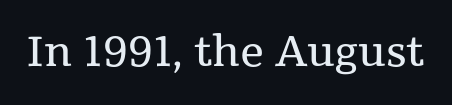
Standard letterfit; no display-style spreading of the glyphs. Character widths vary here, with narrow letters taking less room than wide ones. Check the space under the baseline: it is left empty. The font sits on the lighter half of the weight spectrum, regular included.
